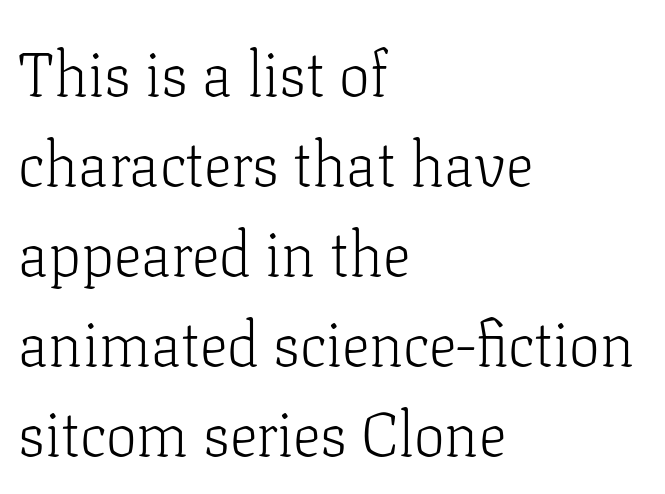
{"serif": "yes", "italic": "no", "bold": "no", "weight": "light", "width": "normal", "stroke_contrast": "low", "x_height": "medium", "monospaced": "no", "underline": "no", "align": "left", "line_spacing": "normal", "line_spacing_ratio": 1.45, "letter_spacing": "normal", "letter_spacing_em": 0.0, "glyph_px": 62}
